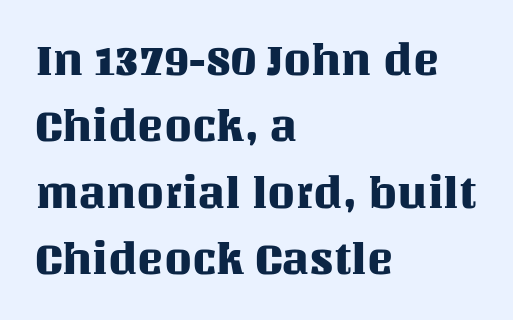
The foot of each line stays bare and open. A typesetter would call this proportional, since set widths differ per character. The block of text has a typical density, with ordinary space between rows. One-word summary of the alignment: left.
